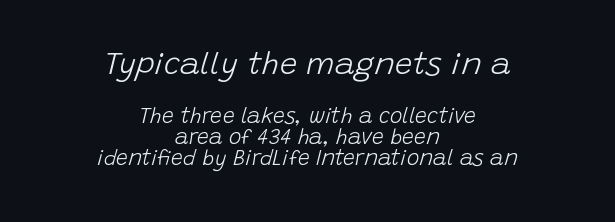
This rendering uses center alignment, leaving both contours irregular but symmetric. The letters advance in unequal steps, a hallmark of proportional type. The line-height multiplier appears low, near solid setting. Each stroke keeps to a modest, everyday thickness or less. The rendering keeps characters at their native spacing. Descenders are the only things crossing below the line.
